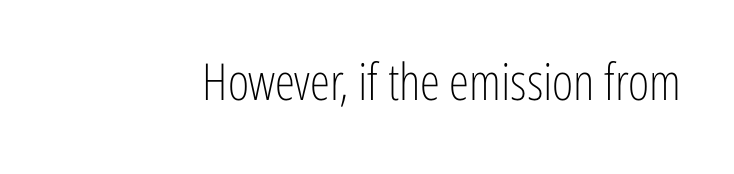
{"serif": "no", "italic": "no", "bold": "no", "weight": "light", "width": "condensed", "stroke_contrast": "low", "x_height": "medium", "monospaced": "no", "underline": "no", "letter_spacing": "normal", "letter_spacing_em": 0.0, "glyph_px": 51}
